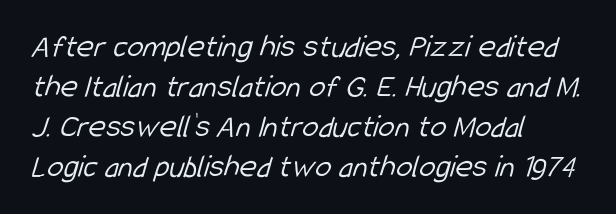
The image shows 33 px light, condensed sans-serif type; set left-aligned, line spacing 1.21x, normal letter spacing, not underlined; low stroke contrast and a medium x-height.
